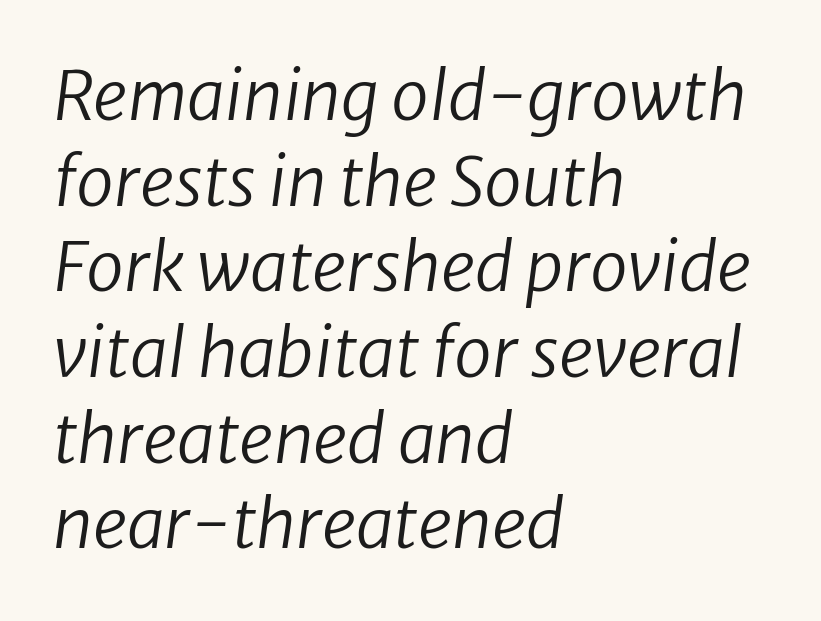
Q: Is the text bold? A: No.
Q: Is the text italic (slanted)? A: Yes, it leans right by about 8 degrees.
Q: Is the text underlined? A: No.
Q: How is the paragraph aligned? A: Left-aligned.
Q: Is the spacing between letters normal or unusually wide? A: Normal.
Q: Is the spacing between lines tight, normal or loose? A: Normal.
Q: Width (condensed, normal, or wide)? A: Normal.
Q: Stroke contrast? A: Low.
Q: x-height? A: Medium.
Q: Monospaced? A: No.
